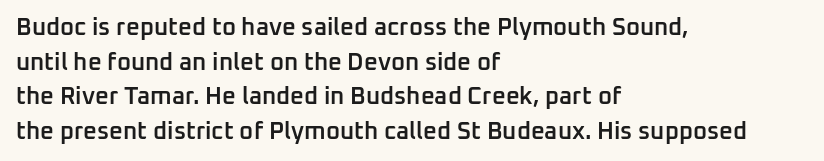
Inter-character spacing is left at the font's built-in metrics. Is there any slant? The stems are plumb. Reading down the block, your eye returns to a fixed left position each line. A semibold gives these letters moderate extra thickness, short of bold.
